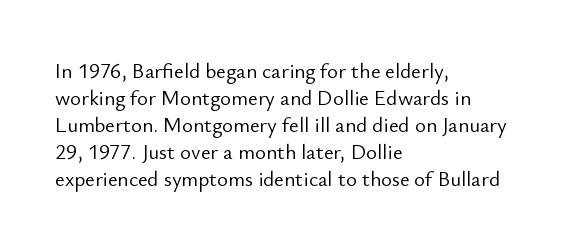
The image shows 21 px text type, upright; set left-aligned, normal line spacing (1.29x), normal letter spacing, not underlined.
